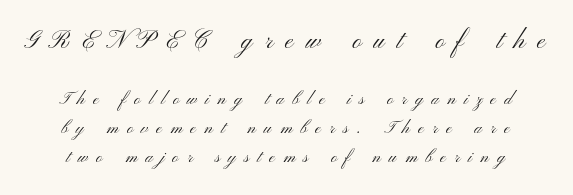
{"bold": "no", "underline": "no", "line_spacing_ratio": 1.71, "letter_spacing": "wide", "letter_spacing_em": 0.49, "larger_block": "first", "size_ratio": 1.47, "glyph_px": 25}
